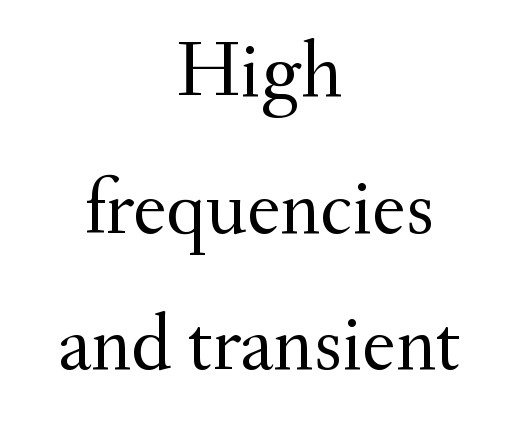
The image shows 79 px regular-weight serif type, upright; set centered, line spacing 1.73x, normal letter spacing, not underlined; medium stroke contrast and a small x-height.
